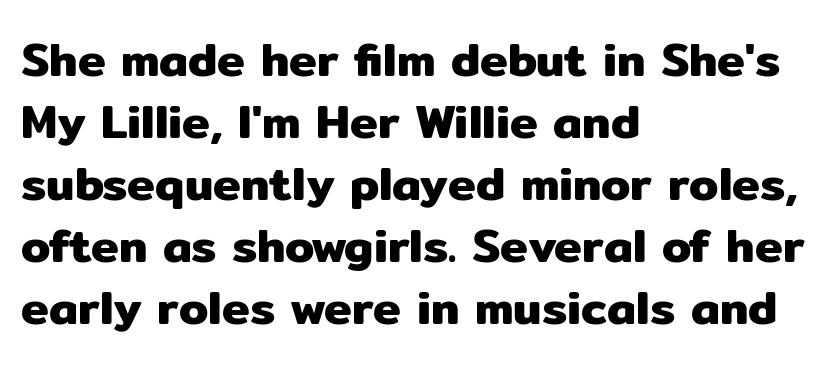
{"serif": "no", "italic": "no", "width": "normal", "stroke_contrast": "low", "x_height": "medium", "monospaced": "no", "underline": "no", "align": "left", "line_spacing": "normal", "line_spacing_ratio": 1.32, "letter_spacing": "normal", "letter_spacing_em": 0.0, "glyph_px": 47}
